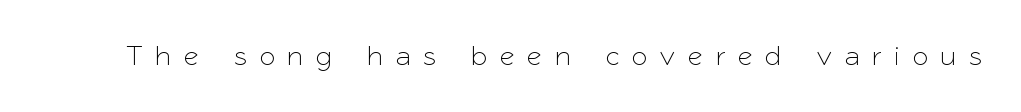
Q: Is the text italic (slanted)? A: No, it is upright.
Q: Is the typeface a serif or a sans-serif typeface? A: Sans-serif.
Q: Is the text underlined? A: No.
Q: Is the spacing between letters normal or unusually wide? A: Unusually wide.
Q: Width (condensed, normal, or wide)? A: Normal.
Q: Stroke contrast? A: Low.
Q: x-height? A: Medium.
Q: Monospaced? A: No.
